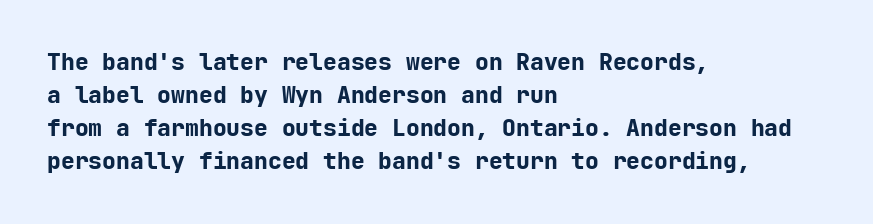
The image shows 23 px bold type, upright; set left-aligned, normal line spacing (1.44x), normal letter spacing, not underlined.
